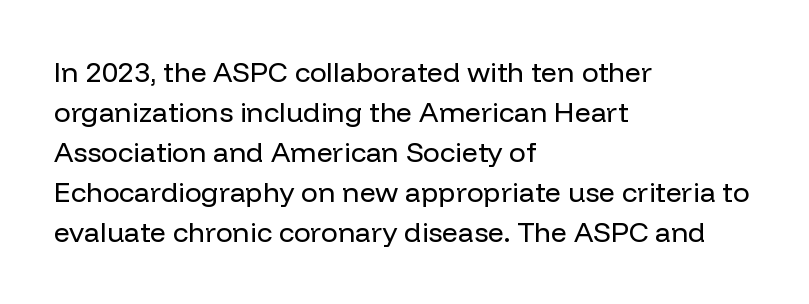
Q: Is the text bold? A: No.
Q: Is the text italic (slanted)? A: No, it is upright.
Q: Is the typeface a serif or a sans-serif typeface? A: Sans-serif.
Q: Is the text underlined? A: No.
Q: How is the paragraph aligned? A: Left-aligned.
Q: Is the spacing between letters normal or unusually wide? A: Normal.
Q: Is the spacing between lines tight, normal or loose? A: Normal.
Q: Width (condensed, normal, or wide)? A: Normal.
Q: Stroke contrast? A: Low.
Q: x-height? A: Medium.
Q: Monospaced? A: No.
